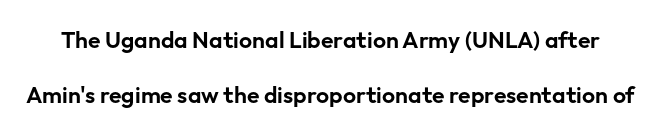
Q: Is the text italic (slanted)? A: No, it is upright.
Q: Is the text underlined? A: No.
Q: Is the spacing between letters normal or unusually wide? A: Normal.
Q: Is the spacing between lines tight, normal or loose? A: Loose.
